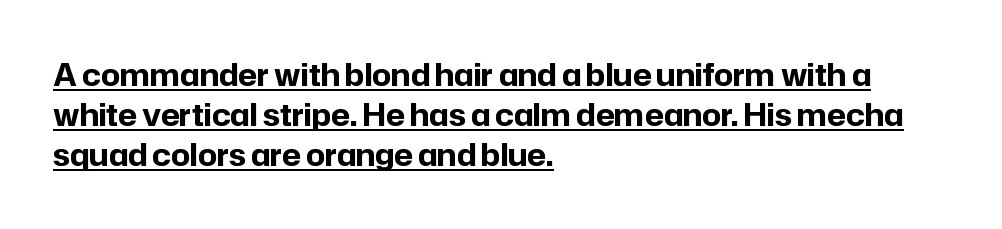
Q: Is the text bold? A: Yes.
Q: Is the text italic (slanted)? A: No, it is upright.
Q: Is the typeface a serif or a sans-serif typeface? A: Sans-serif.
Q: Is the text underlined? A: Yes.
Q: How is the paragraph aligned? A: Left-aligned.
Q: Is the spacing between letters normal or unusually wide? A: Normal.
Q: Is the spacing between lines tight, normal or loose? A: Normal.
Q: Width (condensed, normal, or wide)? A: Normal.
Q: Stroke contrast? A: Low.
Q: x-height? A: Medium.
Q: Monospaced? A: No.
